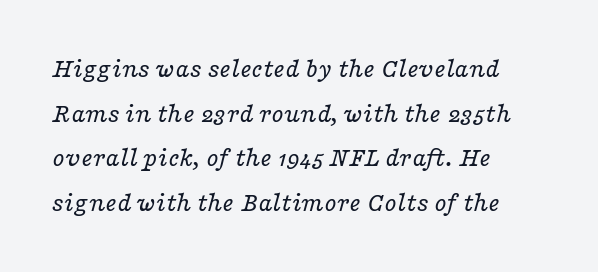
{"serif": "yes", "italic": "yes", "lean": "right", "slant_degrees": 16, "bold": "no", "weight": "regular", "width": "wide", "stroke_contrast": "low", "x_height": "medium", "monospaced": "no", "underline": "no", "align": "left", "line_spacing": "normal", "line_spacing_ratio": 1.59, "letter_spacing": "normal", "letter_spacing_em": 0.0, "glyph_px": 28}
